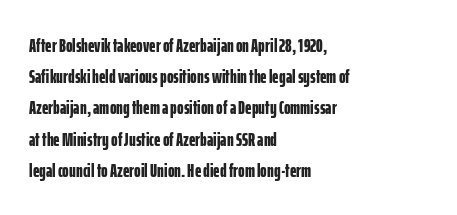
Q: Is the text bold? A: Yes.
Q: Is the text italic (slanted)? A: No, it is upright.
Q: Is the text underlined? A: No.
Q: How is the paragraph aligned? A: Left-aligned.
Q: Is the spacing between letters normal or unusually wide? A: Normal.
Q: Is the spacing between lines tight, normal or loose? A: Normal.
